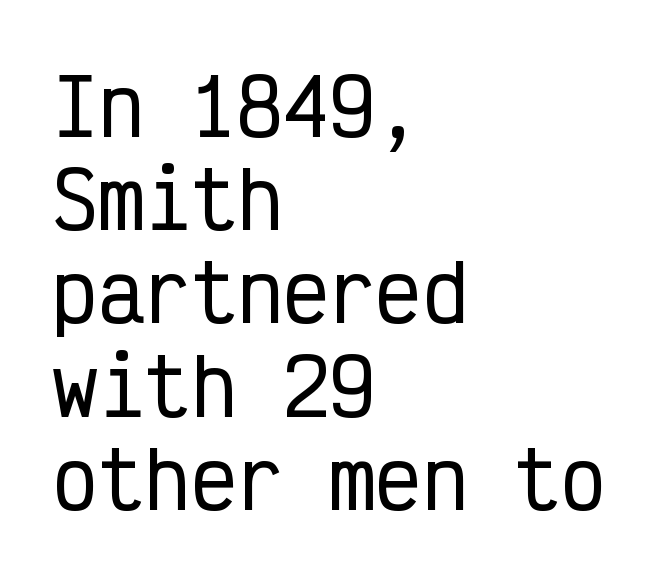
The image shows 77 px condensed sans-serif type, upright, monospaced; set left-aligned, line spacing 1.21x, normal letter spacing, not underlined; low stroke contrast and a medium x-height.
